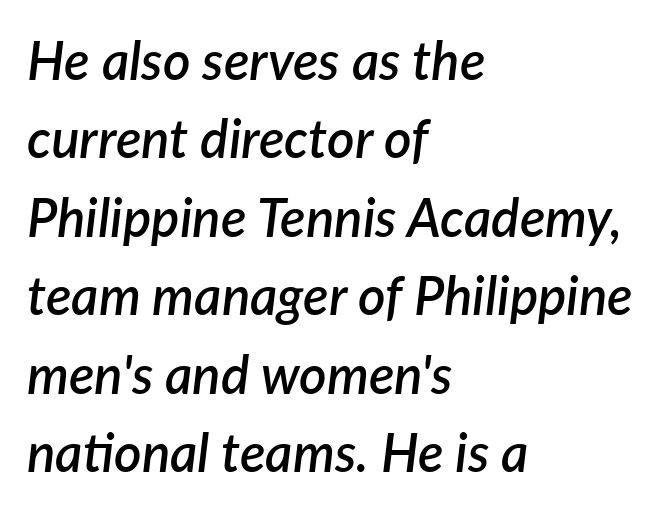
Q: Is the text bold? A: Semi-bold.
Q: Is the text italic (slanted)? A: Yes, it leans right by about 7 degrees.
Q: Is the text underlined? A: No.
Q: How is the paragraph aligned? A: Left-aligned.
Q: Is the spacing between letters normal or unusually wide? A: Normal.
Q: Is the spacing between lines tight, normal or loose? A: Normal.
Q: Width (condensed, normal, or wide)? A: Normal.
Q: Stroke contrast? A: Low.
Q: x-height? A: Medium.
Q: Monospaced? A: No.
